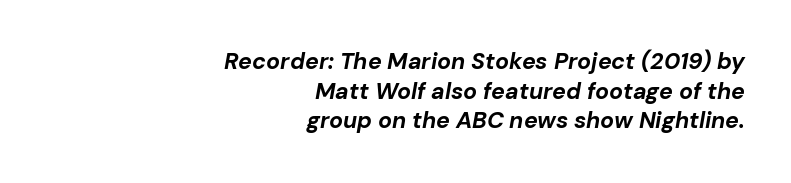
The image shows 23 px bold type, italic (leaning right); set right-aligned, normal line spacing (1.29x), normal letter spacing, not underlined.
